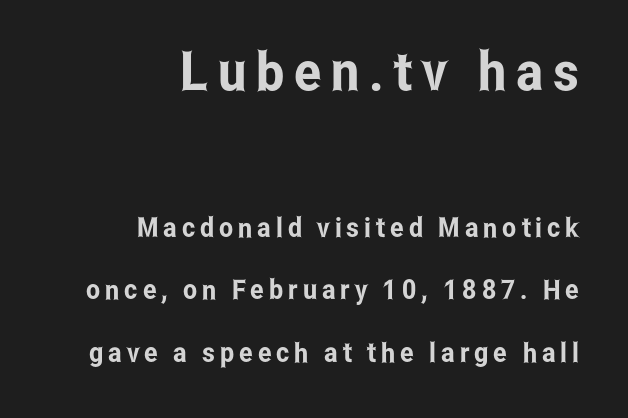
The image shows 54 px condensed sans-serif type, upright; set right-aligned, loose line spacing (2.3x), not underlined; the first (top) block is 2.0x larger; low stroke contrast and a medium x-height.
